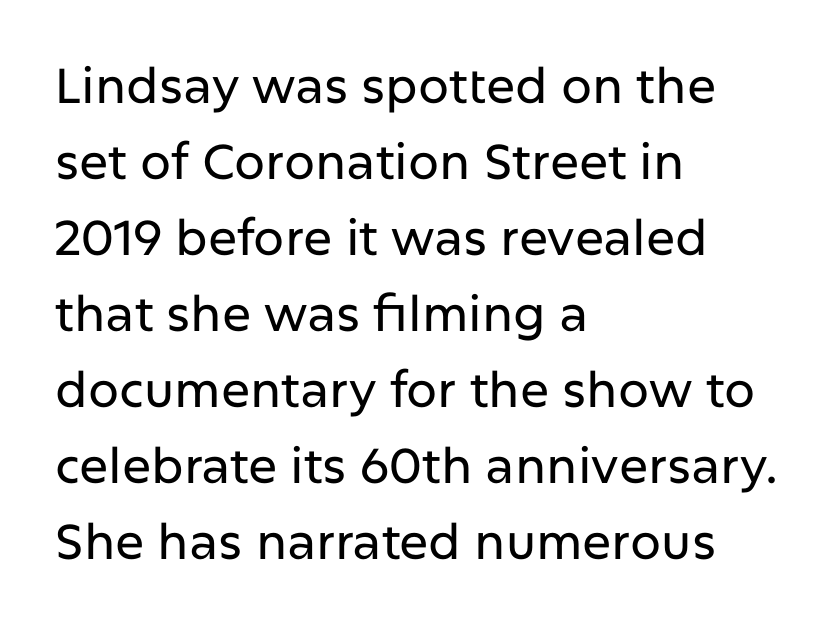
Q: Is the text italic (slanted)? A: No, it is upright.
Q: Is the typeface a serif or a sans-serif typeface? A: Sans-serif.
Q: Is the text underlined? A: No.
Q: How is the paragraph aligned? A: Left-aligned.
Q: Is the spacing between letters normal or unusually wide? A: Normal.
Q: Is the spacing between lines tight, normal or loose? A: Normal.
Q: Width (condensed, normal, or wide)? A: Normal.
Q: Stroke contrast? A: Low.
Q: x-height? A: Medium.
Q: Monospaced? A: No.
